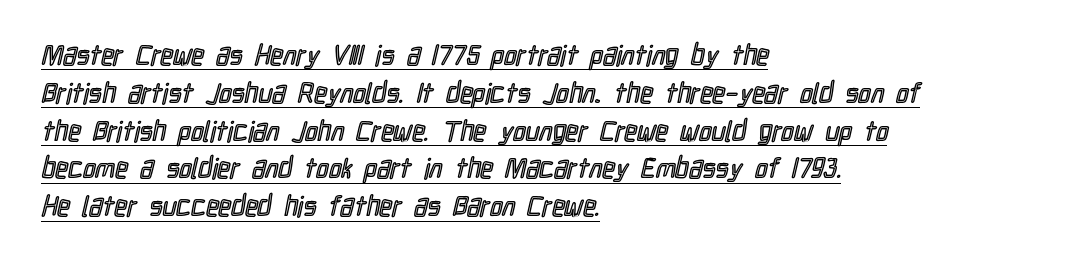
Q: Is the text italic (slanted)? A: Yes.
Q: Is the text underlined? A: Yes.
Q: How is the paragraph aligned? A: Left-aligned.
Q: Is the spacing between letters normal or unusually wide? A: Normal.
Q: Is the spacing between lines tight, normal or loose? A: Normal.
Q: Width (condensed, normal, or wide)? A: Condensed.
Q: x-height? A: Medium.
Q: Monospaced? A: No.
